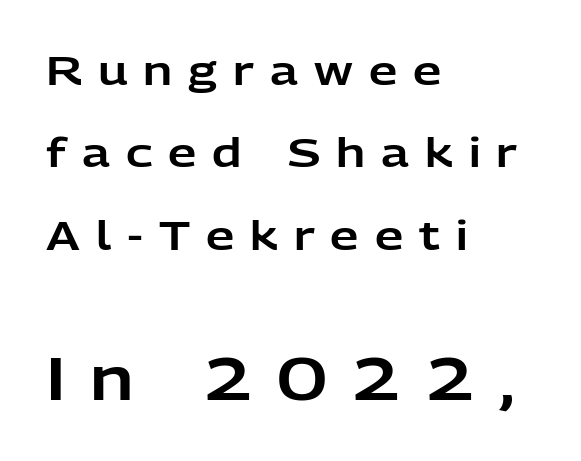
Q: Is the text italic (slanted)? A: No, it is upright.
Q: Is the typeface a serif or a sans-serif typeface? A: Sans-serif.
Q: Is the text underlined? A: No.
Q: How is the paragraph aligned? A: Left-aligned.
Q: Is the spacing between letters normal or unusually wide? A: Unusually wide.
Q: Is the spacing between lines tight, normal or loose? A: Loose.
Q: Which block of text is set in a larger size, the first (top) or the second (bottom)? A: The second (bottom) one.
Q: Width (condensed, normal, or wide)? A: Normal.
Q: Stroke contrast? A: Low.
Q: x-height? A: Medium.
Q: Monospaced? A: No.
